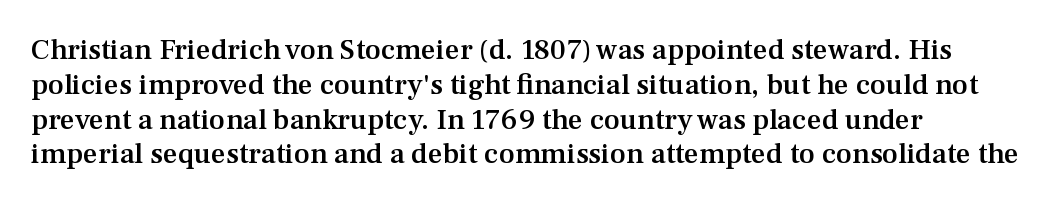
Type style note: has serifs. Tall strokes in this sample are plumb rather than angled. This sample has the flowing, uneven cadence of proportional lettering. The face used here is a semibold: visibly heavier than regular, lighter than bold. Only glyphs here, with clear space below each row.
